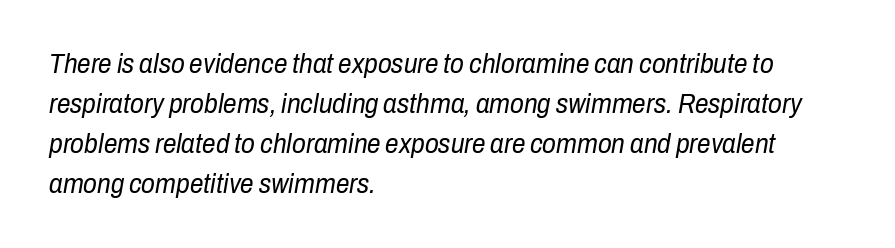
Q: Is the text bold? A: No.
Q: Is the text italic (slanted)? A: Yes, it leans right by about 10 degrees.
Q: Is the text underlined? A: No.
Q: How is the paragraph aligned? A: Left-aligned.
Q: Is the spacing between letters normal or unusually wide? A: Normal.
Q: Is the spacing between lines tight, normal or loose? A: Normal.
